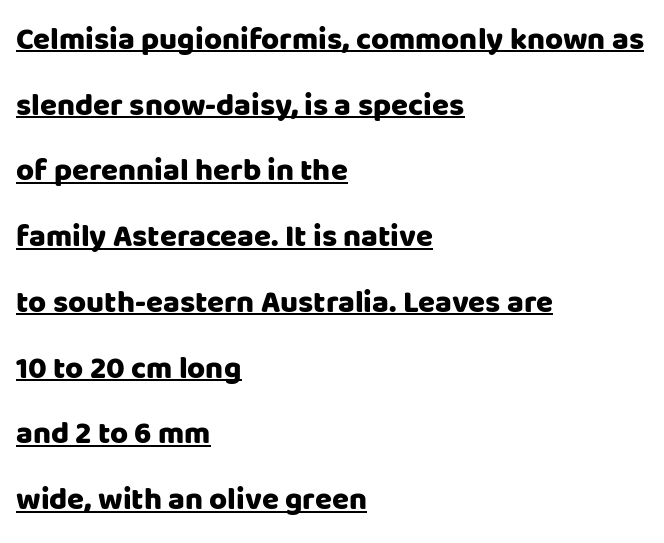
Here the designer chose a conventional face with non-uniform glyph widths. Every word sits above its own underline. A great deal of white space separates one row of letters from the next. The rendering shows plain stroke endings on the letterforms — a sans-serif design.
